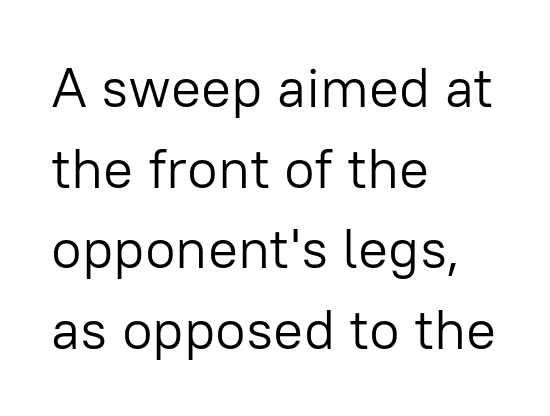
The type family on display is of the sans-serif kind. No word sits above an underline. Quick note: not italic, upright. A light-to-regular cut is what we see here.
